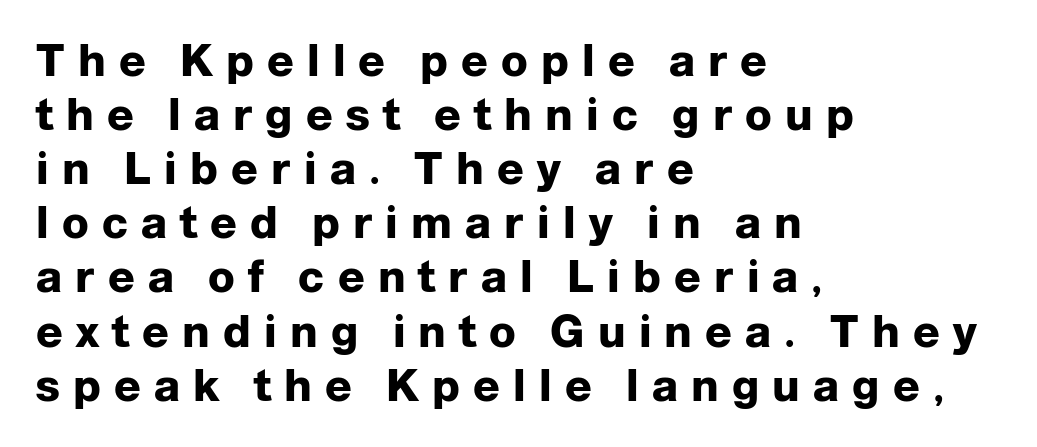
Q: Is the text bold? A: Yes.
Q: Is the text italic (slanted)? A: No, it is upright.
Q: Is the typeface a serif or a sans-serif typeface? A: Sans-serif.
Q: Is the text underlined? A: No.
Q: How is the paragraph aligned? A: Left-aligned.
Q: Is the spacing between letters normal or unusually wide? A: Unusually wide.
Q: Width (condensed, normal, or wide)? A: Normal.
Q: Stroke contrast? A: Low.
Q: x-height? A: Medium.
Q: Monospaced? A: No.
